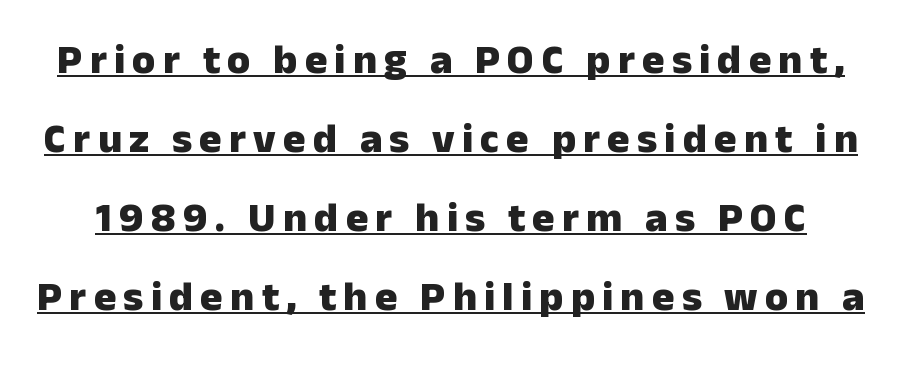
Q: Is the text bold? A: Yes.
Q: Is the text italic (slanted)? A: No, it is upright.
Q: Is the typeface a serif or a sans-serif typeface? A: Sans-serif.
Q: Is the text underlined? A: Yes.
Q: Width (condensed, normal, or wide)? A: Normal.
Q: Stroke contrast? A: Low.
Q: x-height? A: Medium.
Q: Monospaced? A: No.
